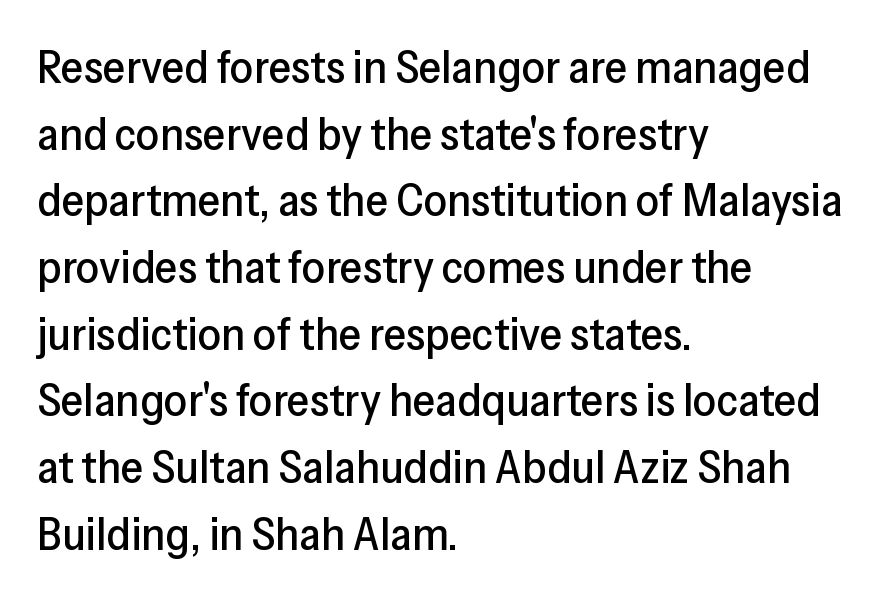
The image shows 46 px sans-serif type, upright; set left-aligned, normal line spacing (1.45x), normal letter spacing, not underlined; low stroke contrast and a medium x-height.
